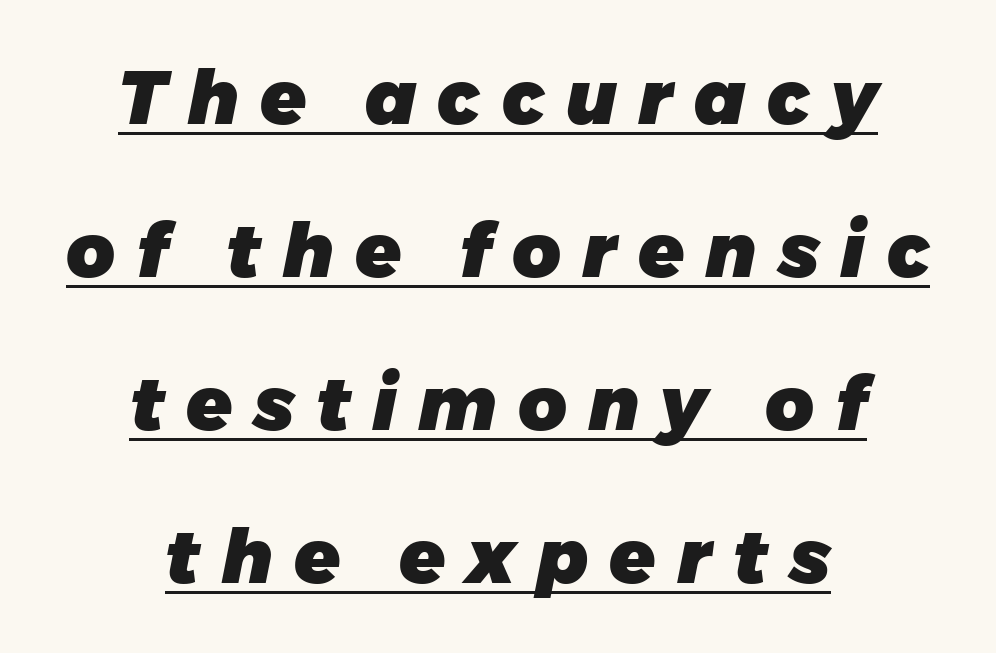
{"serif": "no", "bold": "yes", "weight": "heavy", "width": "normal", "stroke_contrast": "low", "x_height": "large", "monospaced": "no", "underline": "yes", "align": "center", "line_spacing": "loose", "line_spacing_ratio": 2.04, "letter_spacing": "wide", "letter_spacing_em": 0.28, "glyph_px": 75}
